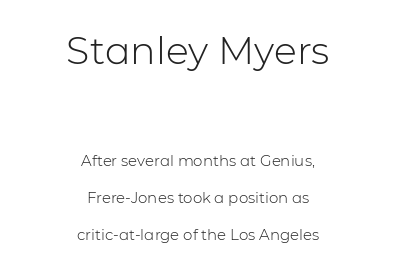
Q: Is the text bold? A: No.
Q: Is the text italic (slanted)? A: No, it is upright.
Q: Is the typeface a serif or a sans-serif typeface? A: Sans-serif.
Q: Is the text underlined? A: No.
Q: How is the paragraph aligned? A: Centered.
Q: Is the spacing between letters normal or unusually wide? A: Normal.
Q: Is the spacing between lines tight, normal or loose? A: Loose.
Q: Which block of text is set in a larger size, the first (top) or the second (bottom)? A: The first (top) one.
Q: Width (condensed, normal, or wide)? A: Normal.
Q: Stroke contrast? A: Low.
Q: x-height? A: Medium.
Q: Monospaced? A: No.
